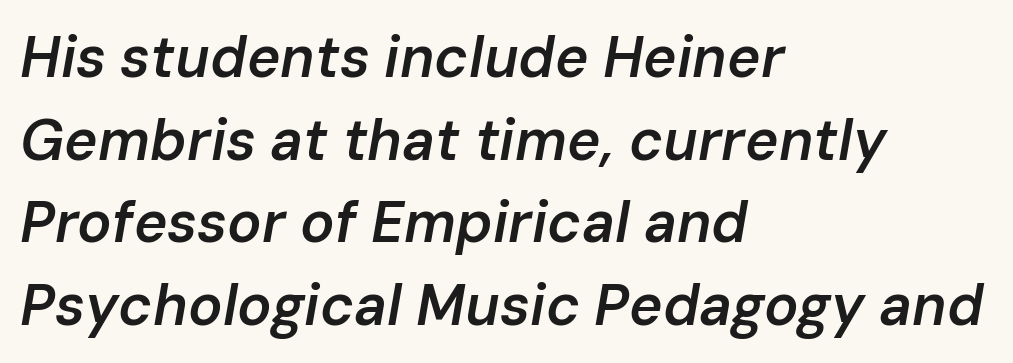
Q: Is the text bold? A: Semi-bold.
Q: Is the text italic (slanted)? A: Yes, it leans right by about 10 degrees.
Q: Is the text underlined? A: No.
Q: How is the paragraph aligned? A: Left-aligned.
Q: Is the spacing between letters normal or unusually wide? A: Normal.
Q: Is the spacing between lines tight, normal or loose? A: Normal.
Q: Width (condensed, normal, or wide)? A: Normal.
Q: Stroke contrast? A: Low.
Q: x-height? A: Medium.
Q: Monospaced? A: No.
